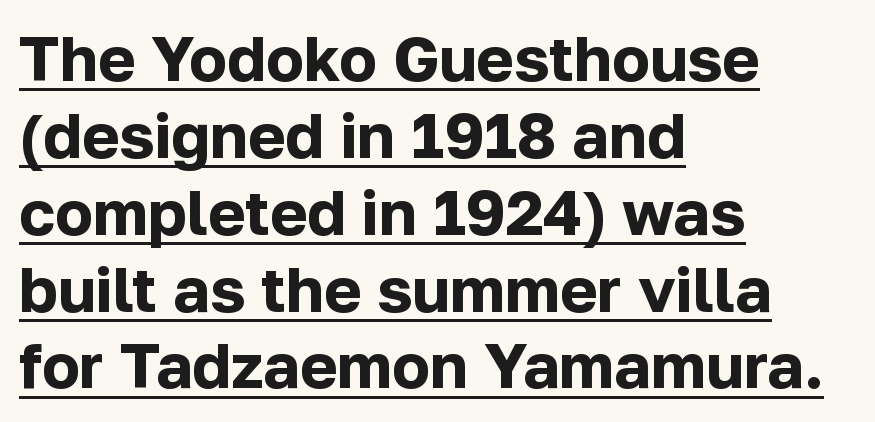
Q: Is the text bold? A: Yes.
Q: Is the text italic (slanted)? A: No, it is upright.
Q: Is the typeface a serif or a sans-serif typeface? A: Sans-serif.
Q: Is the text underlined? A: Yes.
Q: How is the paragraph aligned? A: Left-aligned.
Q: Is the spacing between letters normal or unusually wide? A: Normal.
Q: Width (condensed, normal, or wide)? A: Normal.
Q: Stroke contrast? A: Low.
Q: x-height? A: Medium.
Q: Monospaced? A: No.
